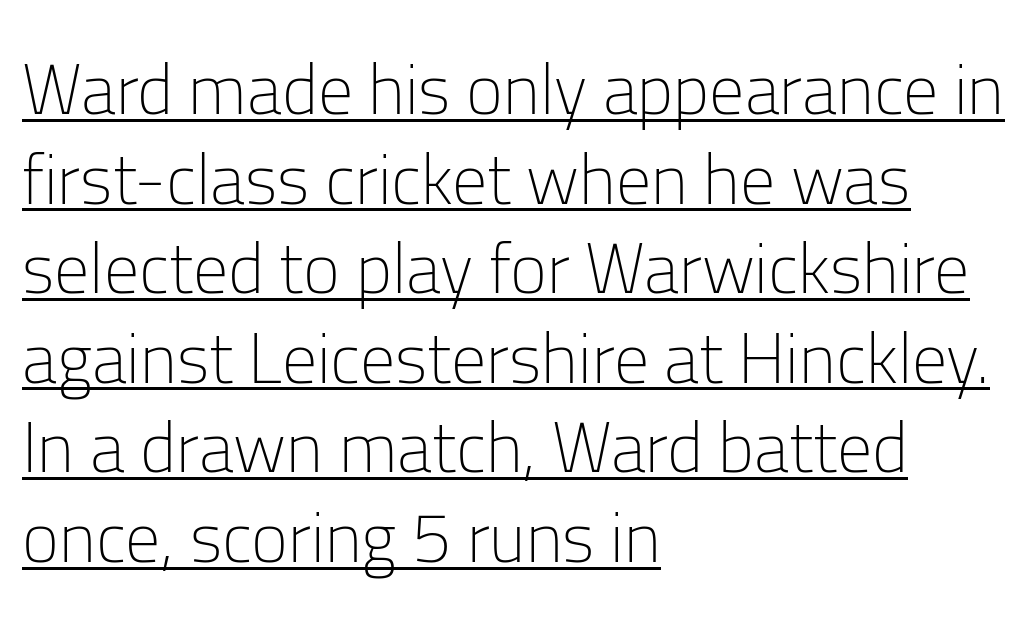
Q: Is the text bold? A: No.
Q: Is the text italic (slanted)? A: No, it is upright.
Q: Is the typeface a serif or a sans-serif typeface? A: Sans-serif.
Q: Is the text underlined? A: Yes.
Q: How is the paragraph aligned? A: Left-aligned.
Q: Is the spacing between letters normal or unusually wide? A: Normal.
Q: Is the spacing between lines tight, normal or loose? A: Normal.
Q: Width (condensed, normal, or wide)? A: Normal.
Q: Stroke contrast? A: Low.
Q: x-height? A: Medium.
Q: Monospaced? A: No.
